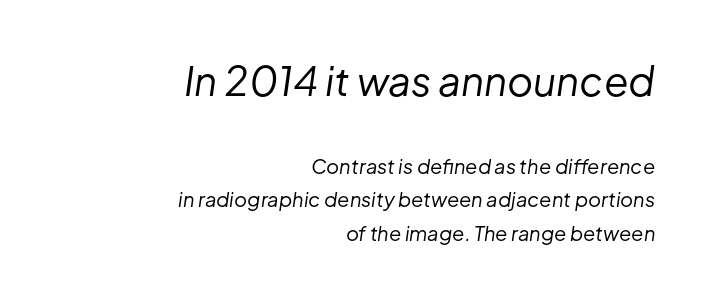
{"italic": "yes", "lean": "right", "slant_degrees": 8, "bold": "no", "weight": "regular", "width": "normal", "stroke_contrast": "low", "x_height": "medium", "monospaced": "no", "underline": "no", "align": "right", "line_spacing": "normal", "line_spacing_ratio": 1.67, "letter_spacing": "normal", "letter_spacing_em": 0.0, "larger_block": "first", "size_ratio": 2.0, "glyph_px": 40}
